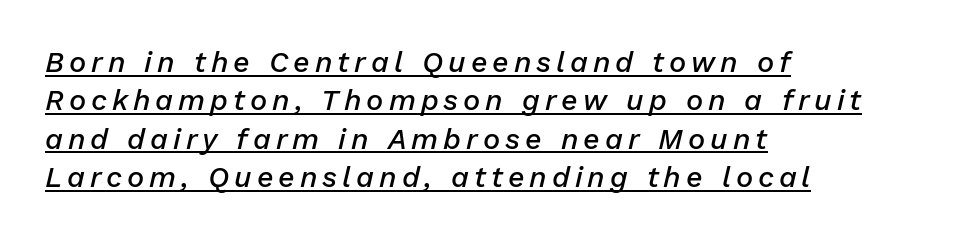
The image shows 29 px semibold type, italic (leaning right); set left-aligned, normal line spacing (1.32x), underlined; low stroke contrast and a medium x-height.
